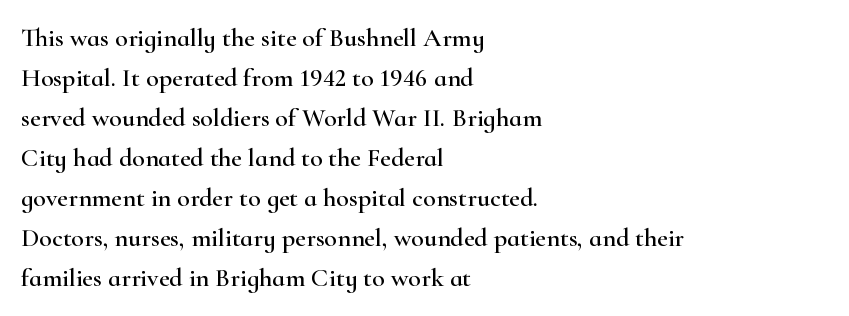
Descender tails drop into unmarked territory. Each word holds together tightly as a unit, with standard inter-letter gaps. Style check: upright. A student would call this left alignment; a typographer would say flush left, rag right. If you measured baseline to baseline, you'd find a middling distance.
